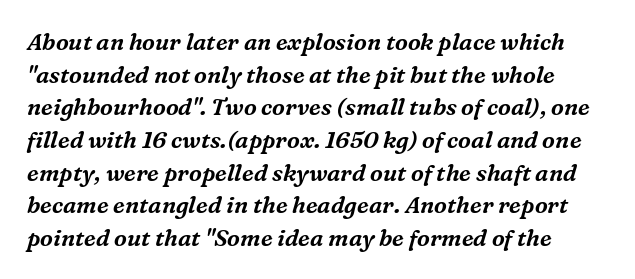
{"italic": "yes", "lean": "right", "slant_degrees": 16, "underline": "no", "line_spacing": "normal", "line_spacing_ratio": 1.42, "letter_spacing": "normal", "letter_spacing_em": 0.0, "glyph_px": 23}
